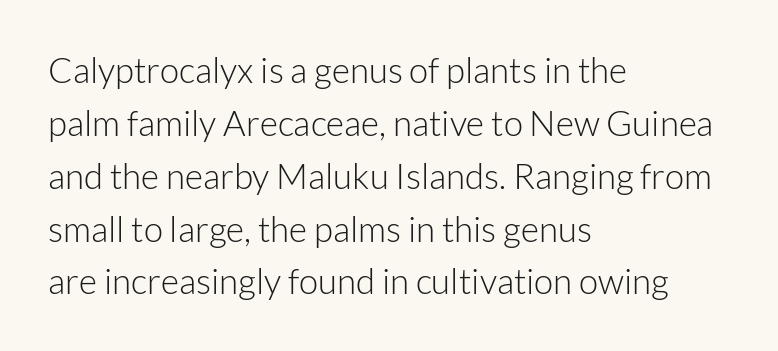
{"serif": "no", "italic": "no", "bold": "no", "weight": "light", "width": "normal", "stroke_contrast": "low", "x_height": "medium", "monospaced": "no", "underline": "no", "align": "left", "line_spacing": "normal", "line_spacing_ratio": 1.51, "letter_spacing": "normal", "letter_spacing_em": 0.0, "glyph_px": 35}
